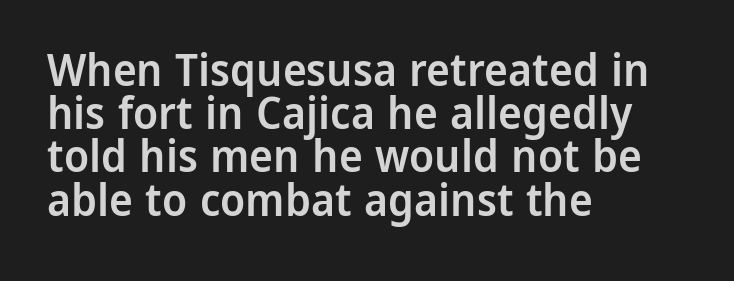
The image shows 45 px semibold sans-serif type, upright; set left-aligned, tight line spacing (0.96x), normal letter spacing, not underlined; low stroke contrast and a medium x-height.
